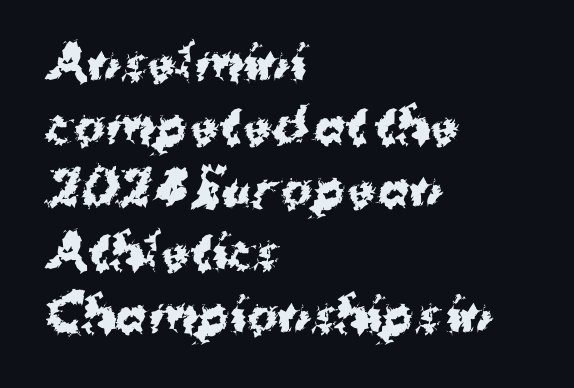
Each letter keeps its own natural width here, so spacing adapts to shape. The typeface chosen for these lines omits serifs. If you measured baseline to baseline, you'd find a middling distance. A dark, heavy texture on the line: the type is bold. The ragged edge is on the right, which tells us the setting is flush left.
